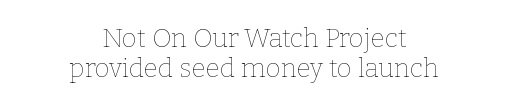
These lines keep a tight, regular rhythm from letter to letter. Anything drawn beneath the words? Only blank space. Is this a heavy cut? Hardly; it is regular or lighter. Centered paragraph, ragged on both sides. Tall strokes in this sample are plumb rather than angled.
